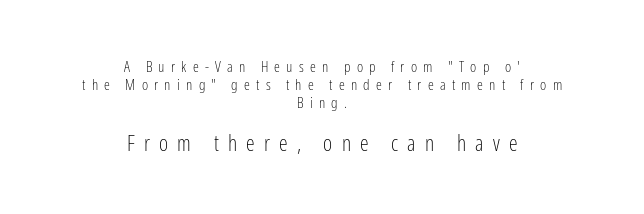
The composition opens small and finishes big. Stems and bowls with no extra thickness — not bold. Line starts and ends both wander, symmetrically. You can tell it's not italic because the verticals are truly vertical.
